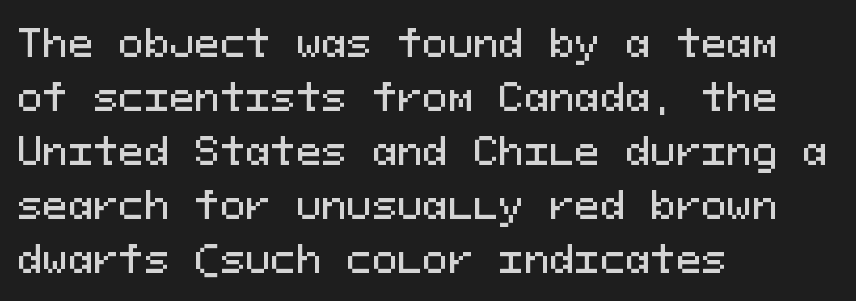
The image shows 38 px sans-serif type, upright, monospaced; set left-aligned, normal line spacing (1.42x), normal letter spacing, not underlined; medium stroke contrast and a medium x-height.
